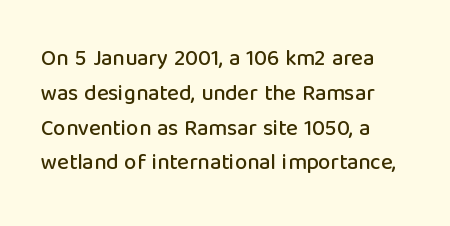
{"italic": "no", "underline": "no", "align": "left", "line_spacing": "normal", "line_spacing_ratio": 1.58, "letter_spacing": "normal", "letter_spacing_em": 0.0, "glyph_px": 22}
